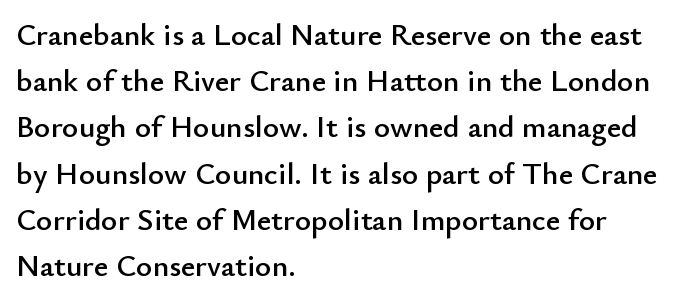
{"serif": "no", "italic": "no", "width": "normal", "stroke_contrast": "low", "x_height": "small", "monospaced": "no", "underline": "no", "align": "left", "line_spacing": "normal", "line_spacing_ratio": 1.49, "letter_spacing": "normal", "letter_spacing_em": 0.0, "glyph_px": 31}
